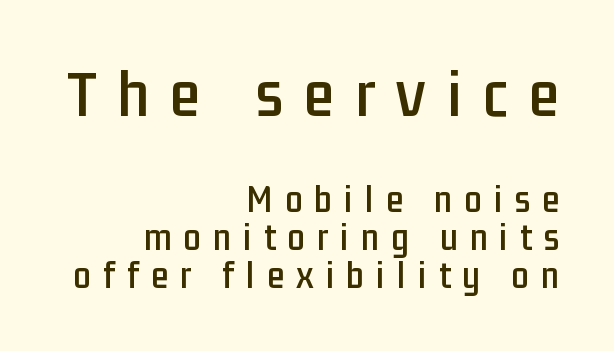
Type style note: lacks serifs. Each row of text sits above clean, open space. Varying glyph widths throughout — classic text-font behaviour. The passage shown stacks its lines with hardly any gap. These lines were composed using upright roman letters. Line ends are locked; line starts wander.
